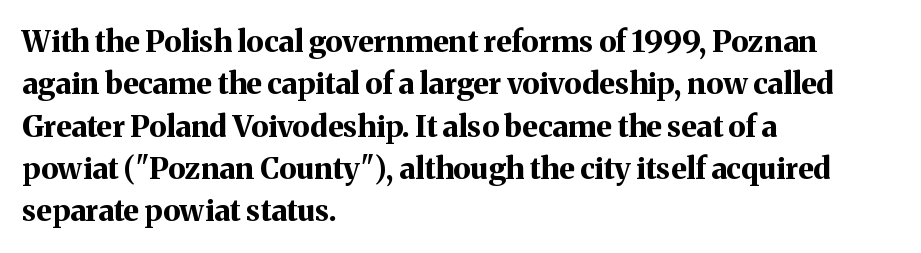
The image shows 30 px bold serif type, upright; set left-aligned, normal line spacing (1.41x), normal letter spacing, not underlined; medium stroke contrast and a medium x-height.
